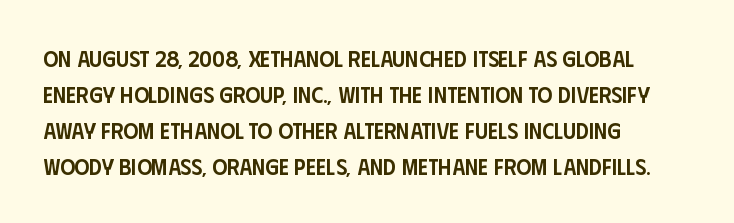
The image shows 23 px text type, upright; set left-aligned, normal line spacing (1.56x), normal letter spacing, not underlined.
